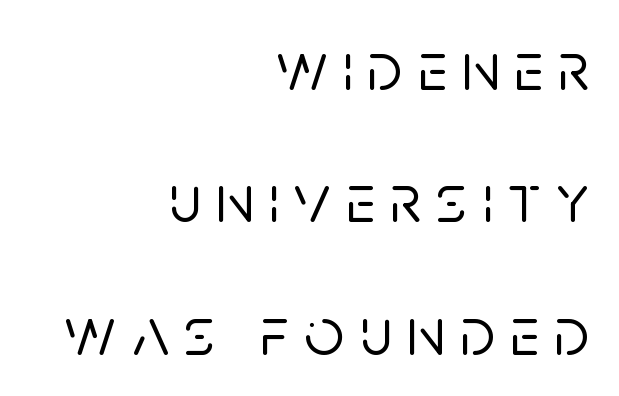
{"serif": "no", "italic": "no", "width": "normal", "stroke_contrast": "low", "x_height": "large", "monospaced": "no", "underline": "no", "align": "right", "line_spacing_ratio": 1.89, "letter_spacing": "wide", "letter_spacing_em": 0.22, "glyph_px": 70}
